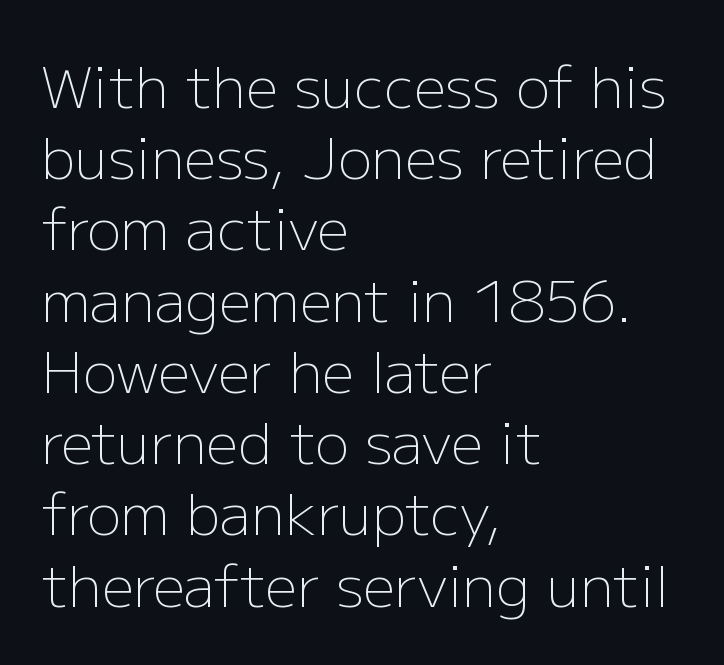
The rendering keeps characters at their native spacing. The letterforms sit at book weight or below. Varying glyph widths throughout — classic text-font behaviour. The string is rendered with underlining switched off. Every character sits straight up, as roman type does.
